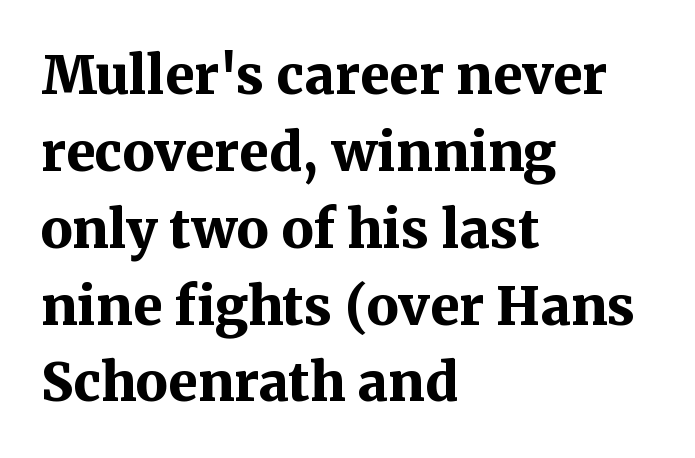
Q: Is the text bold? A: Yes.
Q: Is the text italic (slanted)? A: No, it is upright.
Q: Is the typeface a serif or a sans-serif typeface? A: Serif.
Q: Is the text underlined? A: No.
Q: How is the paragraph aligned? A: Left-aligned.
Q: Is the spacing between letters normal or unusually wide? A: Normal.
Q: Is the spacing between lines tight, normal or loose? A: Normal.
Q: Width (condensed, normal, or wide)? A: Normal.
Q: Stroke contrast? A: Medium.
Q: x-height? A: Medium.
Q: Monospaced? A: No.
